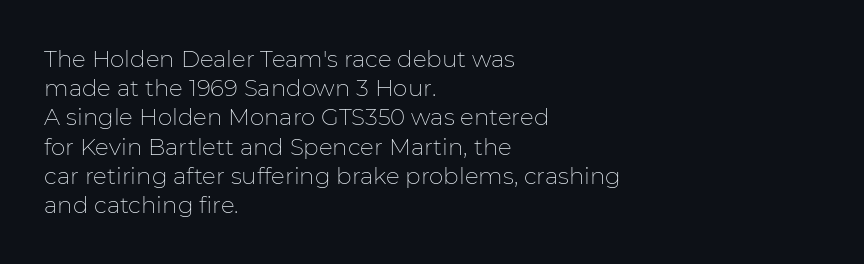
The image shows 23 px text type, upright; set left-aligned, normal line spacing (1.27x), normal letter spacing, not underlined.
